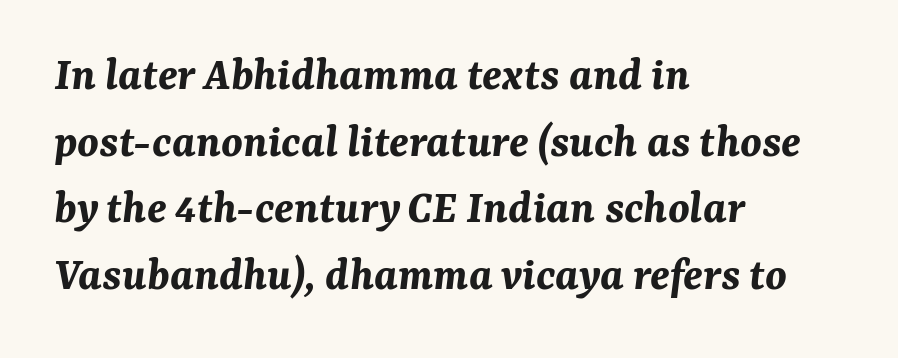
The image shows 48 px bold type, italic (leaning right); set left-aligned, normal line spacing (1.39x), normal letter spacing, not underlined; medium stroke contrast and a medium x-height.
